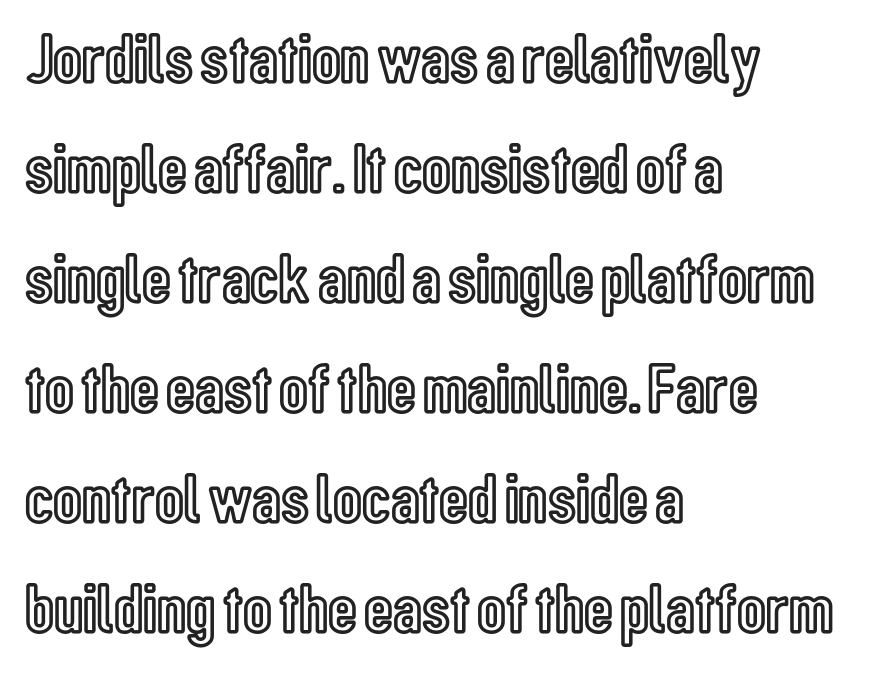
Q: Is the text italic (slanted)? A: No, it is upright.
Q: Is the text underlined? A: No.
Q: How is the paragraph aligned? A: Left-aligned.
Q: Is the spacing between letters normal or unusually wide? A: Normal.
Q: Is the spacing between lines tight, normal or loose? A: Normal.
Q: Width (condensed, normal, or wide)? A: Condensed.
Q: x-height? A: Medium.
Q: Monospaced? A: No.
